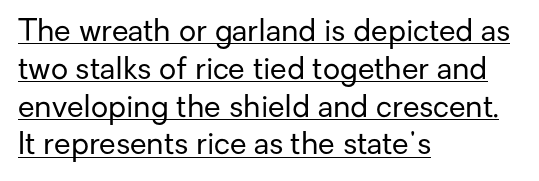
The image shows 30 px regular-weight sans-serif type, upright; set left-aligned, normal line spacing (1.26x), normal letter spacing, underlined; low stroke contrast and a medium x-height.
